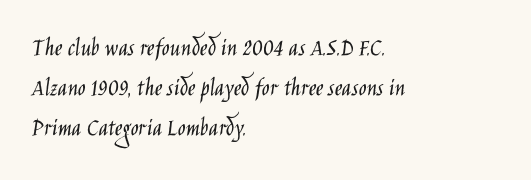
Q: Is the text bold? A: No.
Q: Is the text italic (slanted)? A: Yes.
Q: Is the text underlined? A: No.
Q: How is the paragraph aligned? A: Left-aligned.
Q: Is the spacing between letters normal or unusually wide? A: Normal.
Q: Is the spacing between lines tight, normal or loose? A: Normal.
